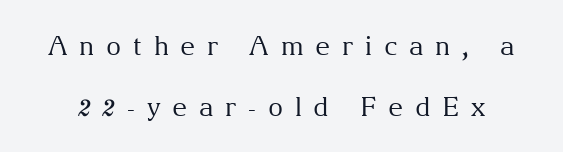
The passage shown is not bold in any degree. What stands out about the letter spacing? Its width — letters are far apart. Upright lettering throughout. Just letters on the line, the space beneath them empty. Rows of type keep a wide berth in the vertical direction.
